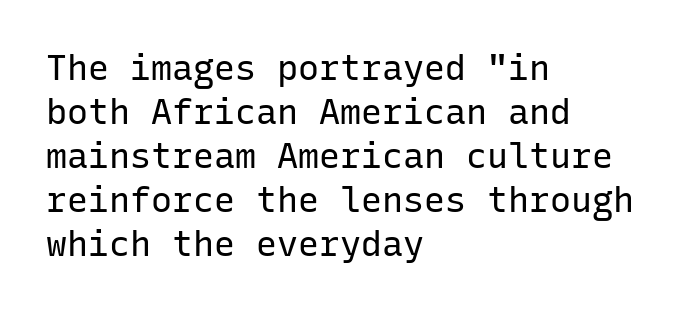
{"serif": "no", "italic": "no", "bold": "no", "weight": "regular", "width": "normal", "stroke_contrast": "low", "x_height": "medium", "monospaced": "yes", "underline": "no", "align": "left", "line_spacing": "normal", "line_spacing_ratio": 1.26, "letter_spacing": "normal", "letter_spacing_em": 0.0, "glyph_px": 35}
